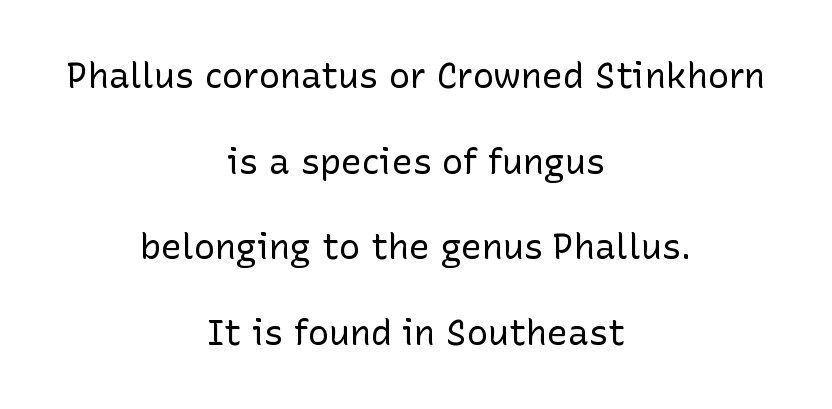
The image shows 35 px regular-weight sans-serif type, upright; set centered, loose line spacing (2.45x), normal letter spacing, not underlined; low stroke contrast and a medium x-height.
